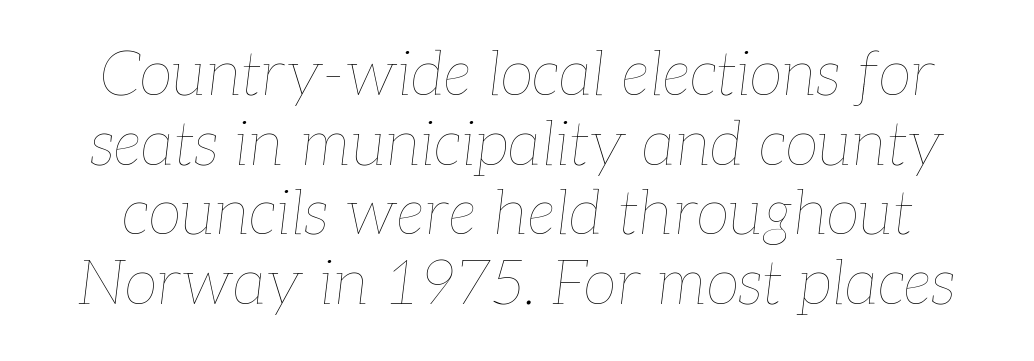
The image shows 61 px thin type, italic (leaning right); set tight line spacing (1.14x), normal letter spacing, not underlined; low stroke contrast and a medium x-height.
